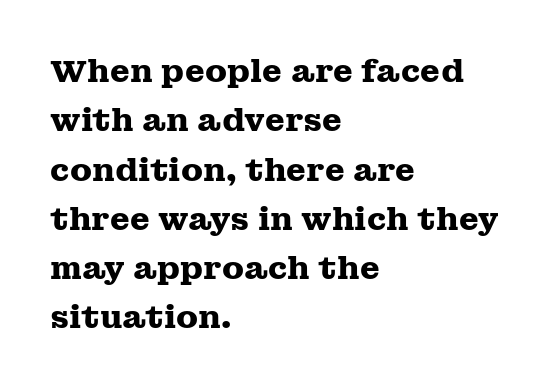
{"serif": "yes", "italic": "no", "bold": "yes", "weight": "heavy", "width": "wide", "stroke_contrast": "medium", "x_height": "medium", "monospaced": "no", "underline": "no", "align": "left", "line_spacing": "normal", "line_spacing_ratio": 1.54, "letter_spacing": "normal", "letter_spacing_em": 0.0, "glyph_px": 32}
